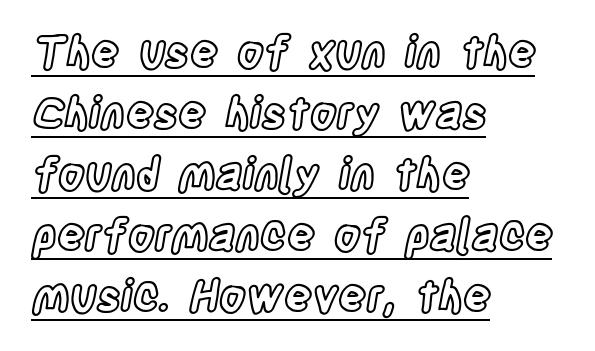
These lines keep a tight, regular rhythm from letter to letter. The passage shown stacks its lines at a standard gap. The letters advance in unequal steps, a hallmark of proportional type. Descenders here cross a horizontal rule under the line. This sample is left-justified, so line endings fall wherever the words run out.
